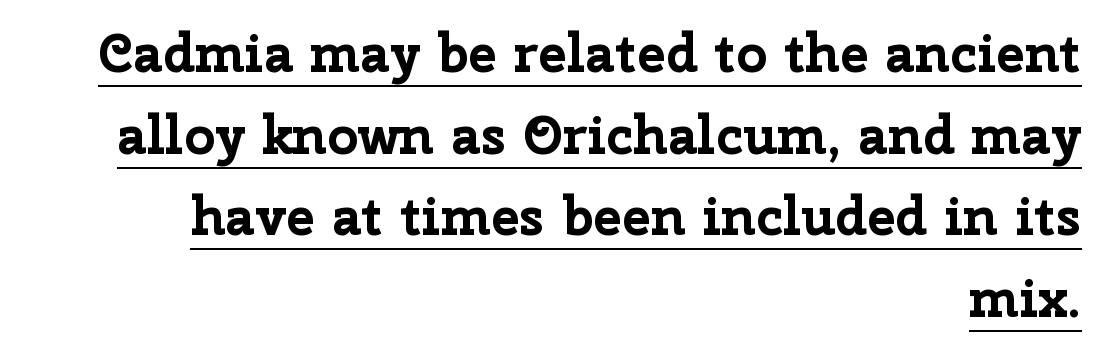
Each line of the rendering has a horizontal stroke beneath the glyphs. The characters display no serif detailing; their extremities are plain. Its strokes are broad and dark, the hallmark of bold type. The type is set solid horizontally, with unmodified tracking.
